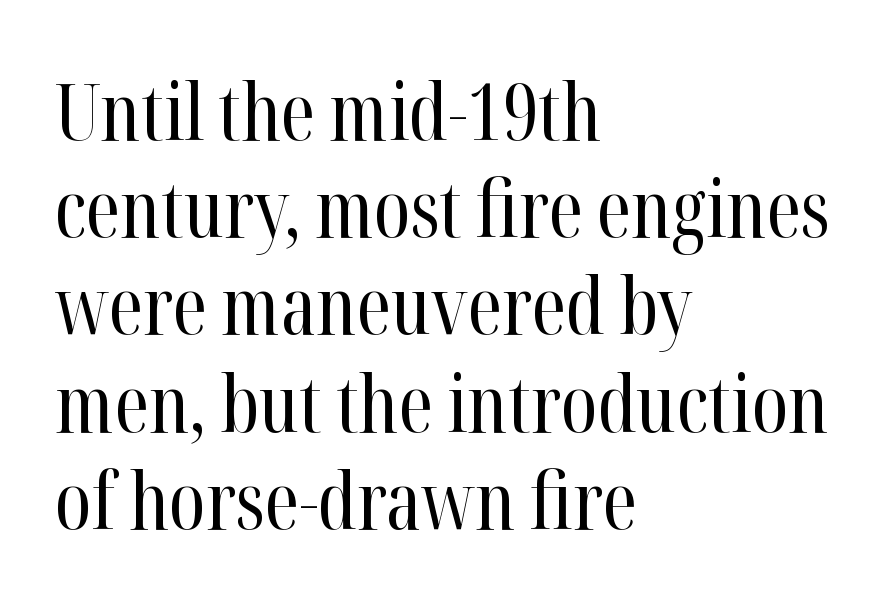
Q: Is the text bold? A: No.
Q: Is the text italic (slanted)? A: No, it is upright.
Q: Is the typeface a serif or a sans-serif typeface? A: Serif.
Q: Is the text underlined? A: No.
Q: How is the paragraph aligned? A: Left-aligned.
Q: Is the spacing between letters normal or unusually wide? A: Normal.
Q: Width (condensed, normal, or wide)? A: Condensed.
Q: Stroke contrast? A: High.
Q: x-height? A: Medium.
Q: Monospaced? A: No.
